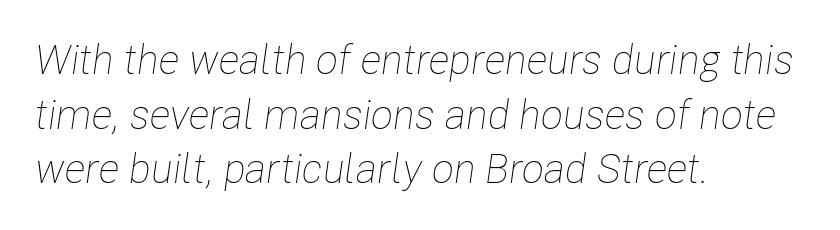
{"italic": "yes", "lean": "right", "slant_degrees": 8, "bold": "no", "weight": "thin", "width": "condensed", "stroke_contrast": "low", "x_height": "medium", "monospaced": "no", "underline": "no", "align": "left", "line_spacing": "normal", "line_spacing_ratio": 1.33, "letter_spacing": "normal", "letter_spacing_em": 0.0, "glyph_px": 41}
